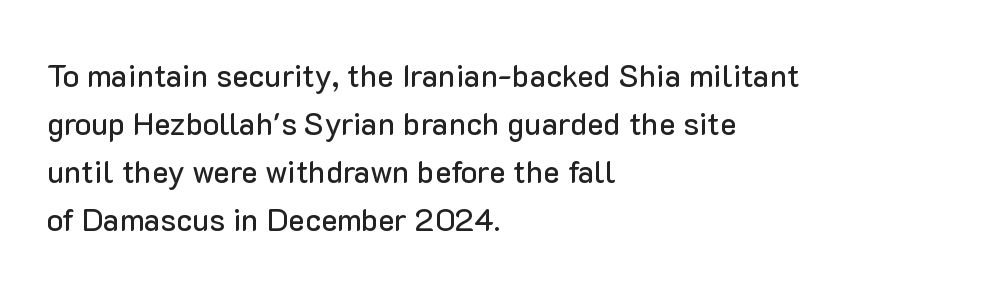
Posture: vertical. Check where the strokes stop: nothing finishes them off — pure sans. A typesetter would call this proportional, since set widths differ per character. The letterforms sit shoulder to shoulder at normal distance. In terms of leading, this rendering sits right in the middle. Underlining? Definitely not there.
